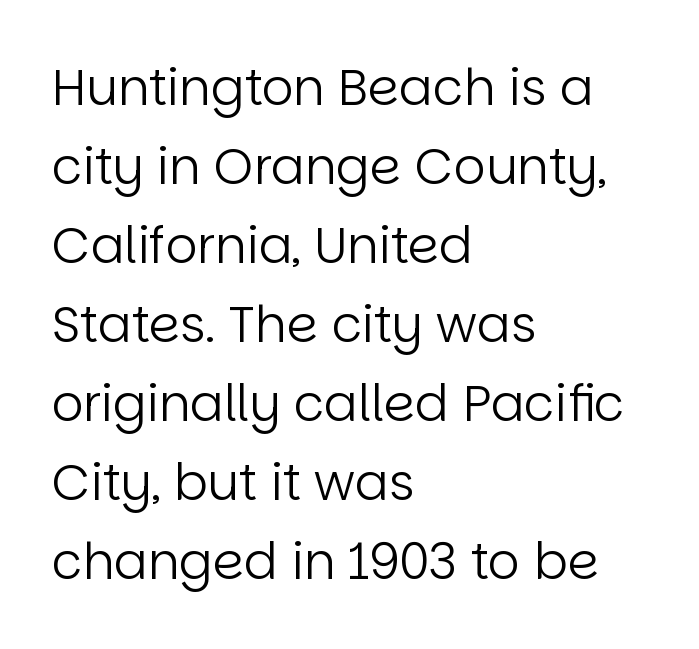
The image shows 50 px regular-weight sans-serif type, upright; set left-aligned, normal line spacing (1.58x), normal letter spacing, not underlined; low stroke contrast and a large x-height.
